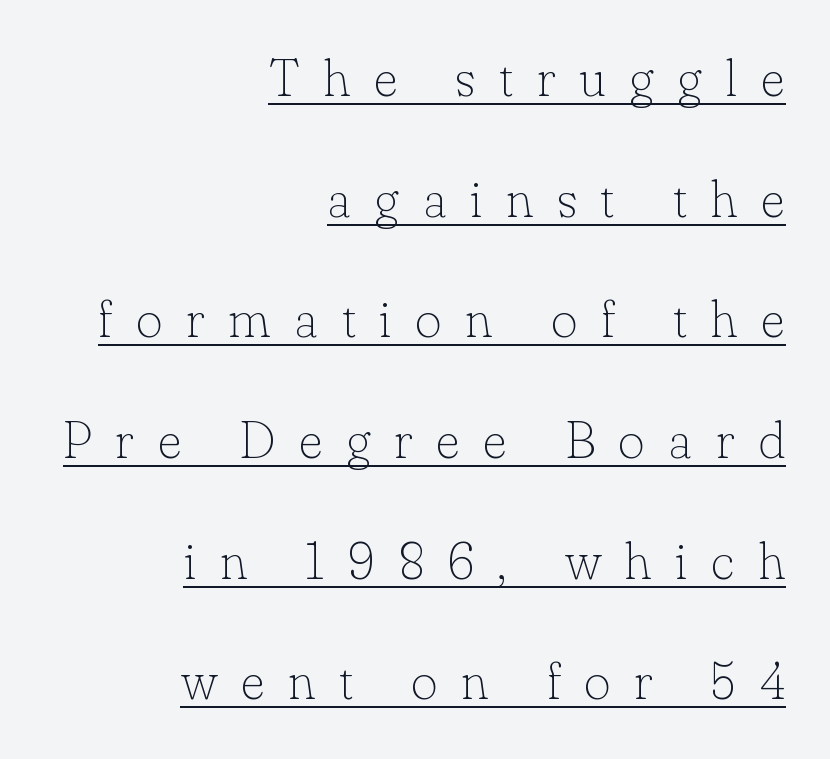
Note: serifs present on the glyphs. Tall strokes in this sample are plumb rather than angled. Looks like regular typesetting: each glyph gets only the width it needs. A baseline rule has been typeset under these characters.
